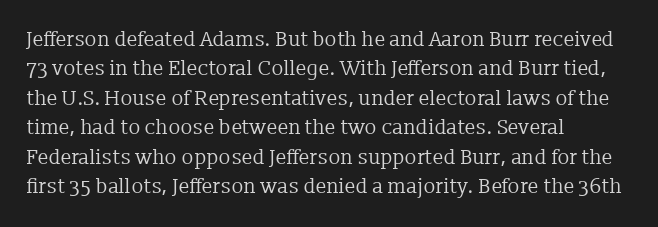
{"italic": "no", "bold": "no", "underline": "no", "align": "left", "line_spacing": "normal", "line_spacing_ratio": 1.47, "letter_spacing": "normal", "letter_spacing_em": 0.0, "glyph_px": 20}
